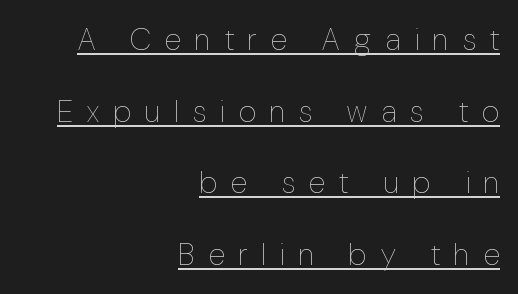
The image shows 31 px thin, condensed type, upright; set right-aligned, loose line spacing (2.31x), unusually wide letter spacing (+0.47 em), underlined; low stroke contrast and a medium x-height.
